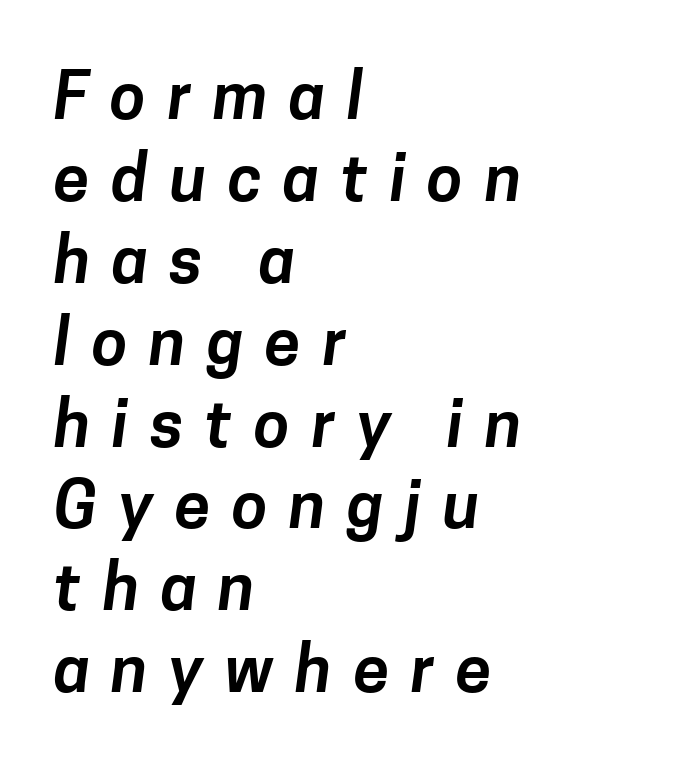
You could only call the tracking loose — the letters float apart. What's the leading like? Ordinary, nothing unusual. Which margin do the lines hug? The left one — the right edge is uneven. Nothing sits at the stroke ends, so this counts as sans-serif.
